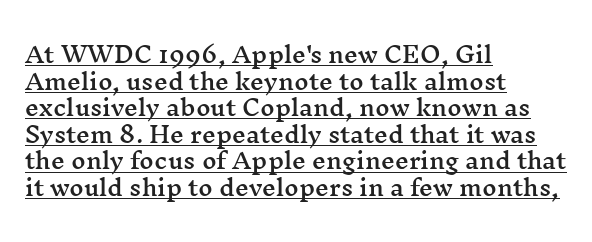
{"italic": "no", "underline": "yes", "align": "left", "line_spacing_ratio": 1.21, "letter_spacing": "normal", "letter_spacing_em": 0.0, "glyph_px": 22}
